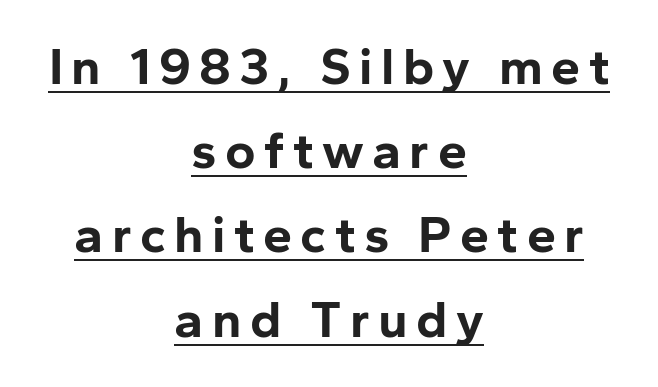
{"serif": "no", "italic": "no", "bold": "yes", "weight": "bold", "width": "normal", "stroke_contrast": "low", "x_height": "medium", "monospaced": "no", "underline": "yes", "align": "center", "line_spacing": "normal", "line_spacing_ratio": 1.62, "glyph_px": 52}
